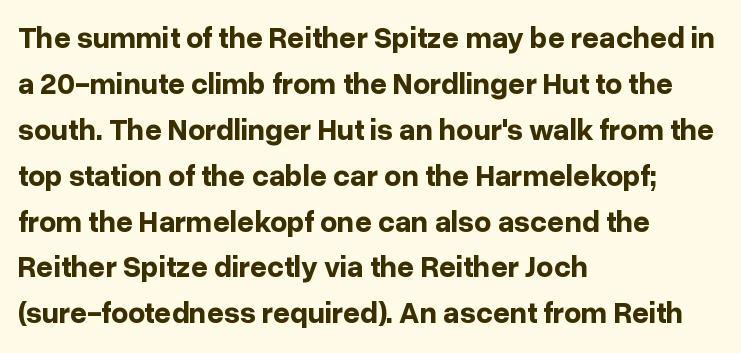
Q: Is the text bold? A: Yes.
Q: Is the text italic (slanted)? A: No, it is upright.
Q: Is the typeface a serif or a sans-serif typeface? A: Sans-serif.
Q: Is the text underlined? A: No.
Q: How is the paragraph aligned? A: Left-aligned.
Q: Is the spacing between letters normal or unusually wide? A: Normal.
Q: Is the spacing between lines tight, normal or loose? A: Normal.
Q: Width (condensed, normal, or wide)? A: Normal.
Q: Stroke contrast? A: Low.
Q: x-height? A: Medium.
Q: Monospaced? A: No.
